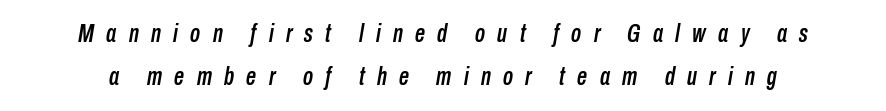
The specimen omits any rule beneath the text block's lines. The axis of the letterforms is tilted away from vertical. The face used here is rendered with a markedly widened letterfit.
